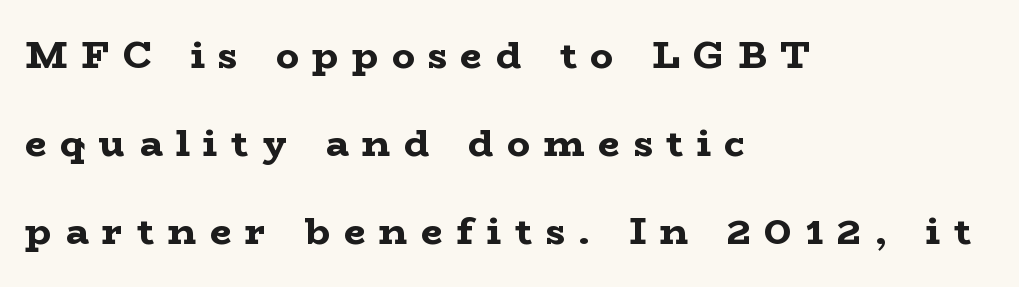
Q: Is the text bold? A: Yes.
Q: Is the text italic (slanted)? A: No, it is upright.
Q: Is the typeface a serif or a sans-serif typeface? A: Serif.
Q: Is the text underlined? A: No.
Q: How is the paragraph aligned? A: Left-aligned.
Q: Is the spacing between letters normal or unusually wide? A: Unusually wide.
Q: Is the spacing between lines tight, normal or loose? A: Loose.
Q: Width (condensed, normal, or wide)? A: Wide.
Q: Stroke contrast? A: Low.
Q: x-height? A: Medium.
Q: Monospaced? A: No.
